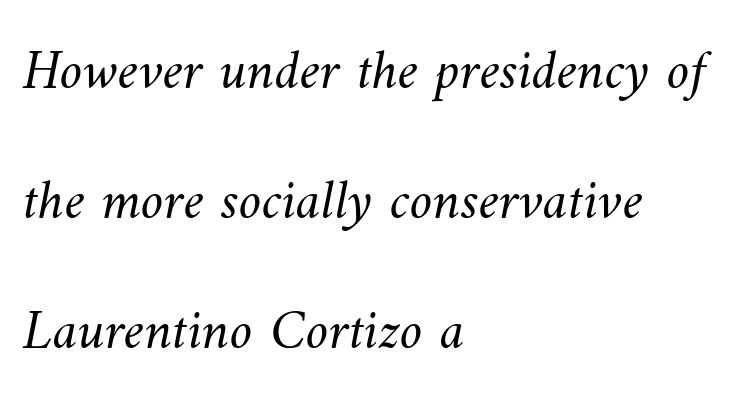
{"bold": "no", "weight": "light", "width": "normal", "stroke_contrast": "medium", "x_height": "small", "monospaced": "no", "underline": "no", "align": "left", "line_spacing": "loose", "line_spacing_ratio": 2.28, "letter_spacing": "normal", "letter_spacing_em": 0.0, "glyph_px": 57}
